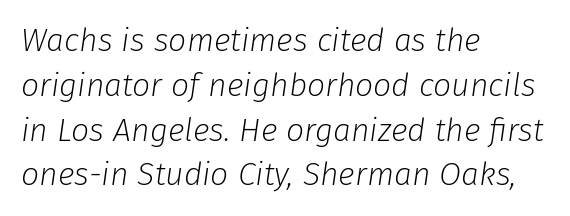
The image shows 32 px light type, italic (leaning right); set left-aligned, normal line spacing (1.4x), normal letter spacing, not underlined; low stroke contrast and a medium x-height.
